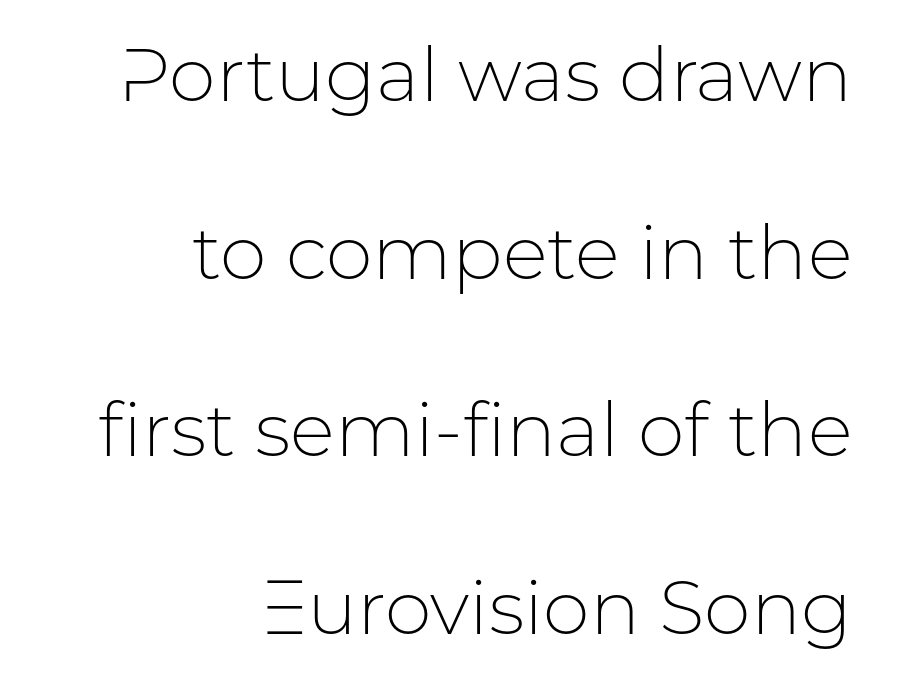
The font's upright variant was chosen for this text. In CSS terms this would be text-align: right. Is this a fixed-width face? No — the glyphs have proportional, varying widths. The horizontal fit of the characters is conventional and even.
